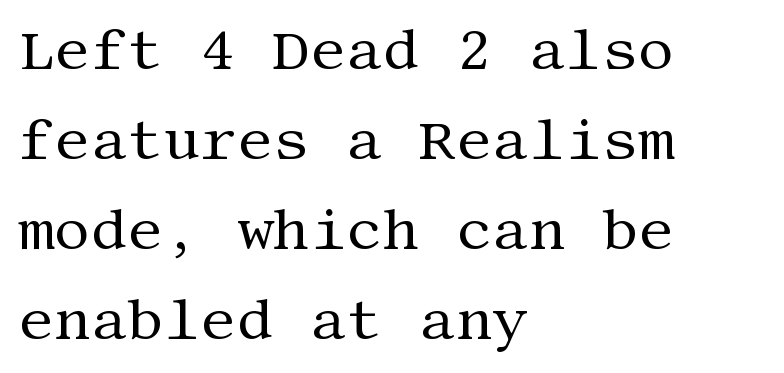
{"serif": "yes", "italic": "no", "bold": "no", "weight": "regular", "width": "normal", "stroke_contrast": "medium", "x_height": "large", "underline": "no", "align": "left", "line_spacing": "normal", "line_spacing_ratio": 1.58, "letter_spacing": "normal", "letter_spacing_em": 0.0, "glyph_px": 57}
